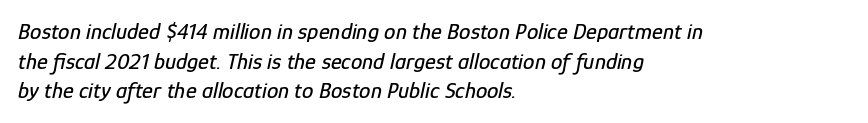
{"italic": "yes", "lean": "right", "slant_degrees": 12, "underline": "no", "align": "left", "line_spacing": "normal", "line_spacing_ratio": 1.29, "letter_spacing": "normal", "letter_spacing_em": 0.0, "glyph_px": 23}
